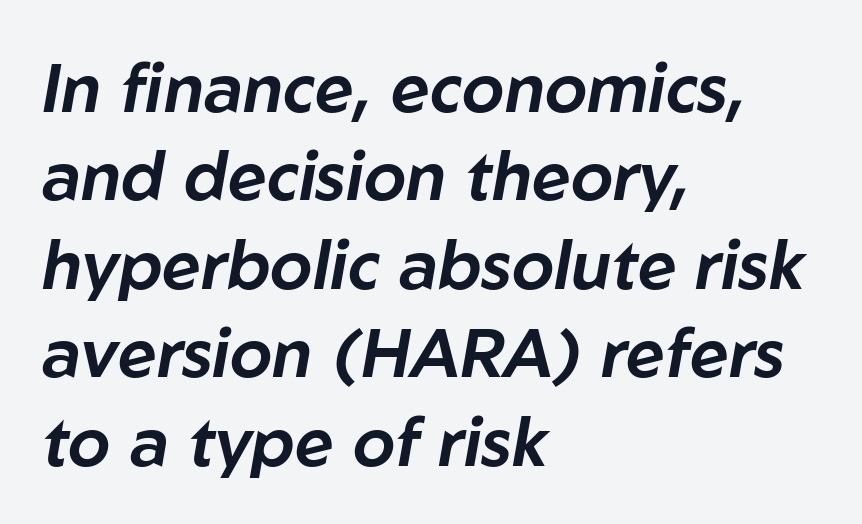
The paragraph has a hard left edge and a soft right edge. The tracking reads as untouched default to a designer's eye. The words here are not underlined. This sample uses an oblique cut, with every glyph tilted off the vertical. The letters advance in unequal steps, a hallmark of proportional type. Vertical spacing — default.
